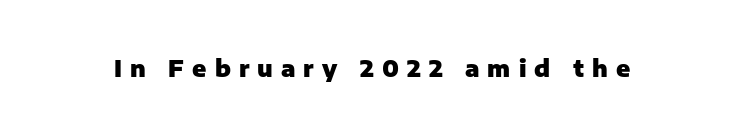
The image shows 23 px bold type, upright; set unusually wide letter spacing (+0.35 em), not underlined.
